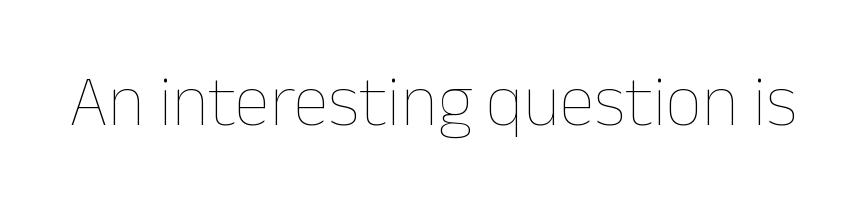
{"italic": "no", "bold": "no", "weight": "thin", "width": "normal", "stroke_contrast": "low", "x_height": "medium", "monospaced": "no", "underline": "no", "letter_spacing": "normal", "letter_spacing_em": 0.0, "glyph_px": 72}
